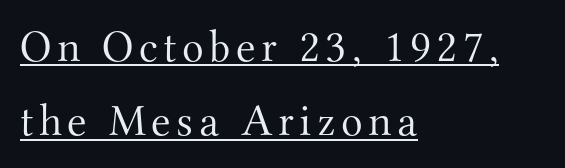
Line starts are locked; line ends wander. You could not count columns in this text — the font is proportionally spaced. Counters stay open thanks to moderate or lighter strokes. Notice how a bar underscores the lettering throughout. Students, observe: this is what conventionally led text looks like. Upright lettering throughout.
